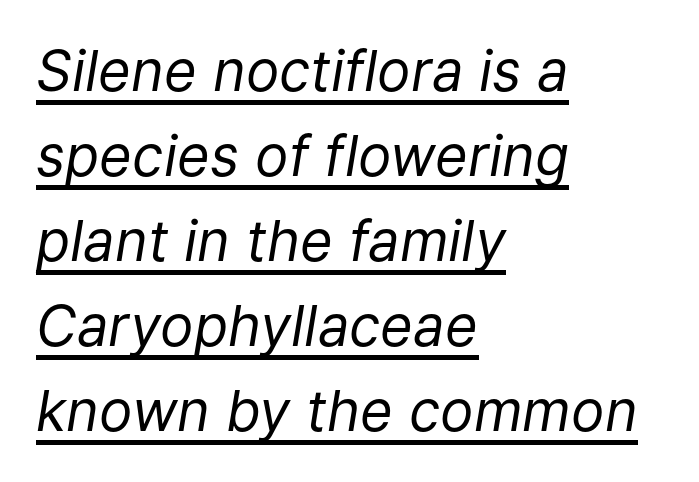
The image shows 56 px regular-weight type, italic (leaning right); set left-aligned, normal line spacing (1.52x), normal letter spacing, underlined; low stroke contrast and a medium x-height.
